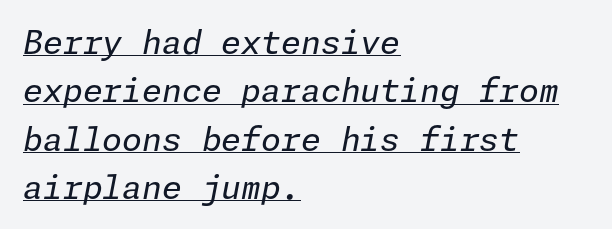
Q: Is the text bold? A: No.
Q: Is the text italic (slanted)? A: Yes, it leans right by about 11 degrees.
Q: Is the text underlined? A: Yes.
Q: How is the paragraph aligned? A: Left-aligned.
Q: Is the spacing between letters normal or unusually wide? A: Normal.
Q: Is the spacing between lines tight, normal or loose? A: Normal.
Q: Width (condensed, normal, or wide)? A: Normal.
Q: Stroke contrast? A: Low.
Q: x-height? A: Medium.
